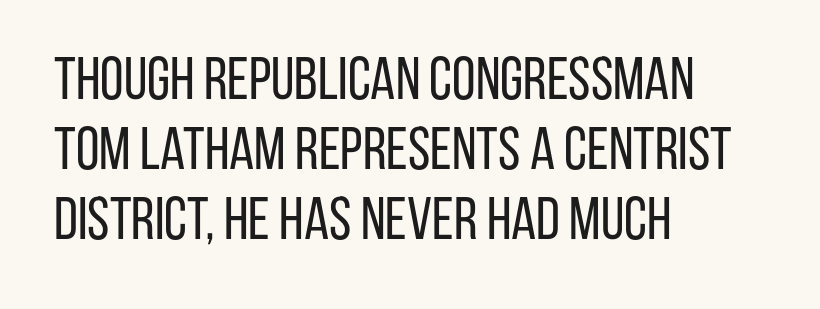
The image shows 60 px regular-weight, condensed sans-serif type, upright; set left-aligned, line spacing 1.17x, normal letter spacing, not underlined; low stroke contrast and a large x-height.
